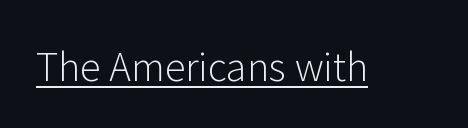
Q: Is the text bold? A: No.
Q: Is the text italic (slanted)? A: No, it is upright.
Q: Is the typeface a serif or a sans-serif typeface? A: Sans-serif.
Q: Is the text underlined? A: Yes.
Q: Is the spacing between letters normal or unusually wide? A: Normal.
Q: Width (condensed, normal, or wide)? A: Normal.
Q: Stroke contrast? A: Low.
Q: x-height? A: Medium.
Q: Monospaced? A: No.
